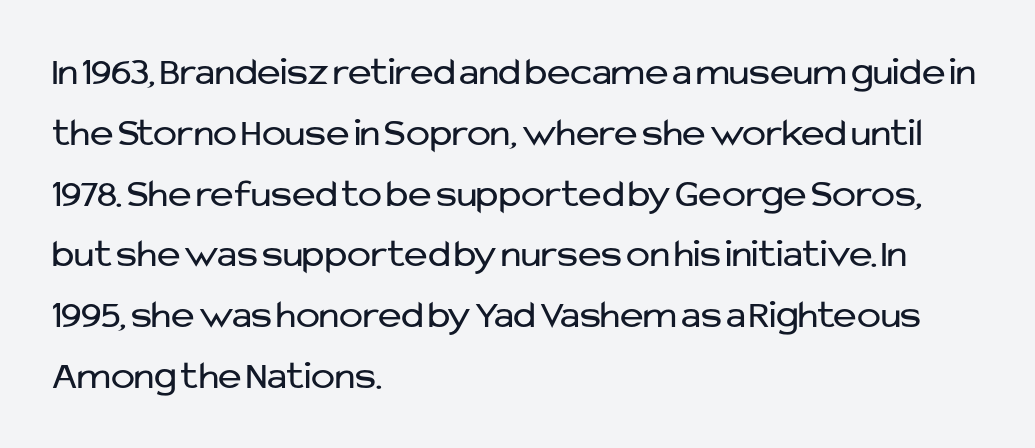
Any mark beneath the type? The region is blank. Weight: regular or lighter. Honestly, the letter spacing is just normal — you wouldn't notice it. The setting favours the left margin, as ordinary paragraphs usually do.
